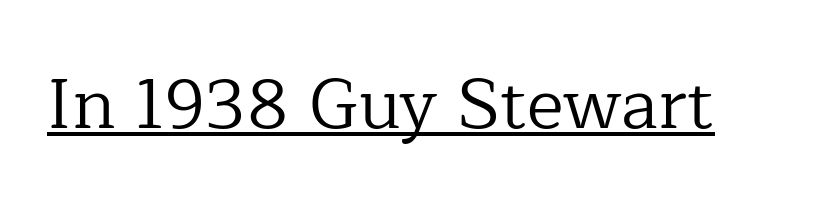
The image shows 70 px regular-weight serif type, upright; set normal letter spacing, underlined; low stroke contrast and a medium x-height.
